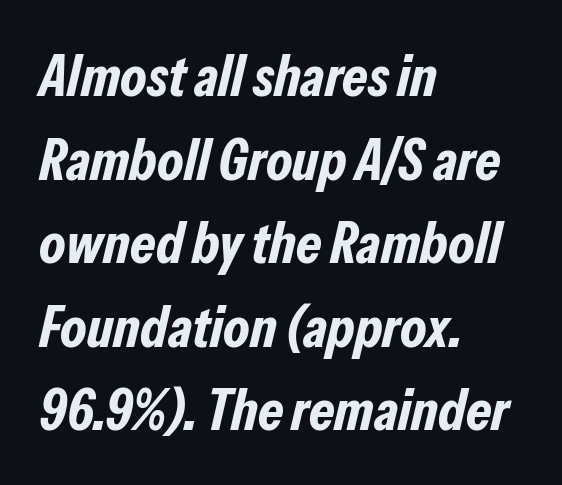
{"italic": "yes", "lean": "right", "slant_degrees": 13, "bold": "yes", "weight": "bold", "width": "condensed", "stroke_contrast": "low", "x_height": "medium", "monospaced": "no", "underline": "no", "align": "left", "line_spacing": "normal", "line_spacing_ratio": 1.44, "letter_spacing": "normal", "letter_spacing_em": 0.0, "glyph_px": 58}
